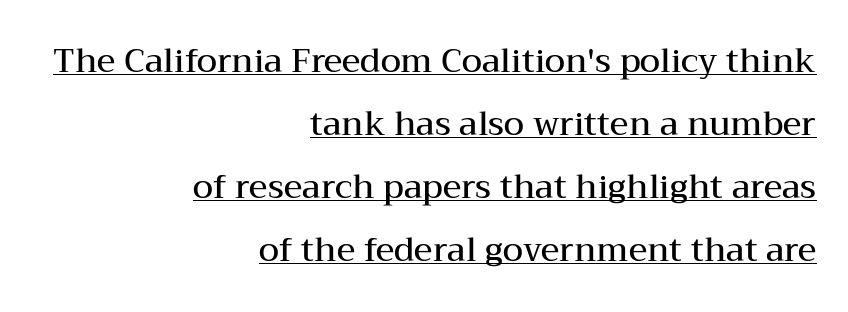
{"serif": "yes", "italic": "no", "bold": "semi", "weight": "semibold", "width": "wide", "stroke_contrast": "medium", "x_height": "medium", "monospaced": "no", "underline": "yes", "align": "right", "line_spacing": "loose", "line_spacing_ratio": 1.91, "letter_spacing": "normal", "letter_spacing_em": 0.0, "glyph_px": 33}
